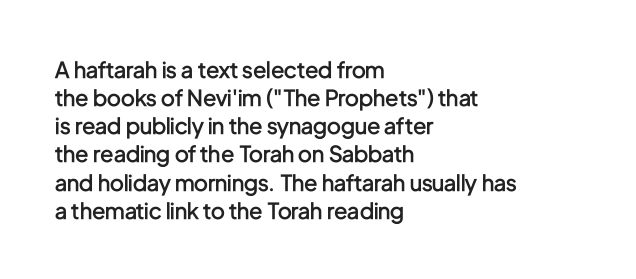
The image shows 22 px text type, upright; set left-aligned, normal line spacing (1.28x), normal letter spacing, not underlined.
